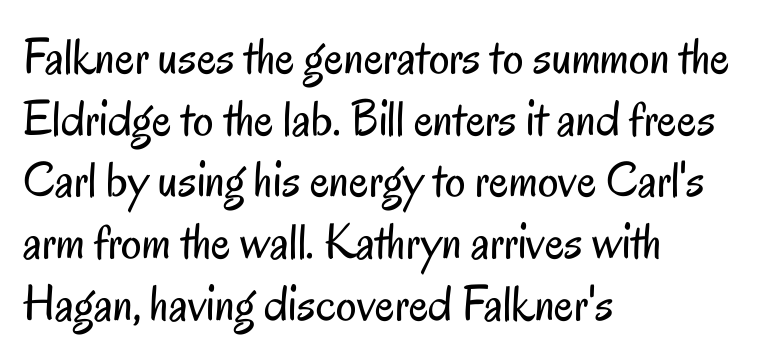
Q: Is the text bold? A: No.
Q: Is the text italic (slanted)? A: No, it is upright.
Q: Is the typeface a serif or a sans-serif typeface? A: Sans-serif.
Q: Is the text underlined? A: No.
Q: How is the paragraph aligned? A: Left-aligned.
Q: Is the spacing between letters normal or unusually wide? A: Normal.
Q: Width (condensed, normal, or wide)? A: Condensed.
Q: Stroke contrast? A: Low.
Q: x-height? A: Small.
Q: Monospaced? A: No.
